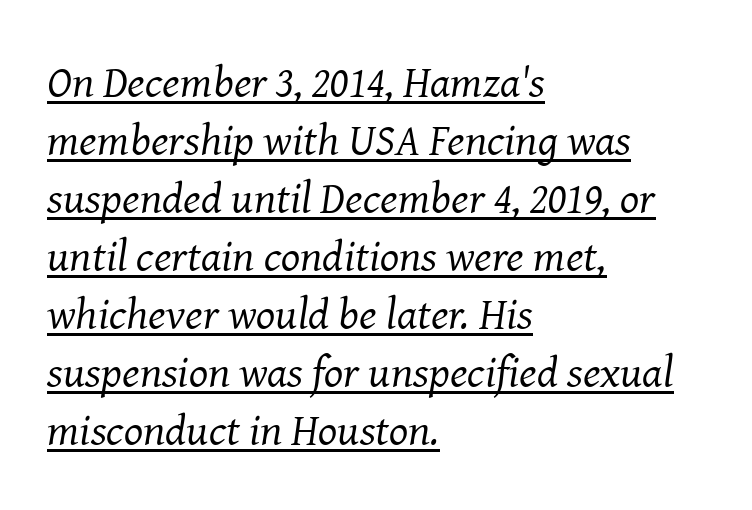
This sample has the flowing, uneven cadence of proportional lettering. Is the type heavy? It reads as light-to-regular instead. Like a heading marked for emphasis, these lines bear an underscore. The type is set solid horizontally, with unmodified tracking.
